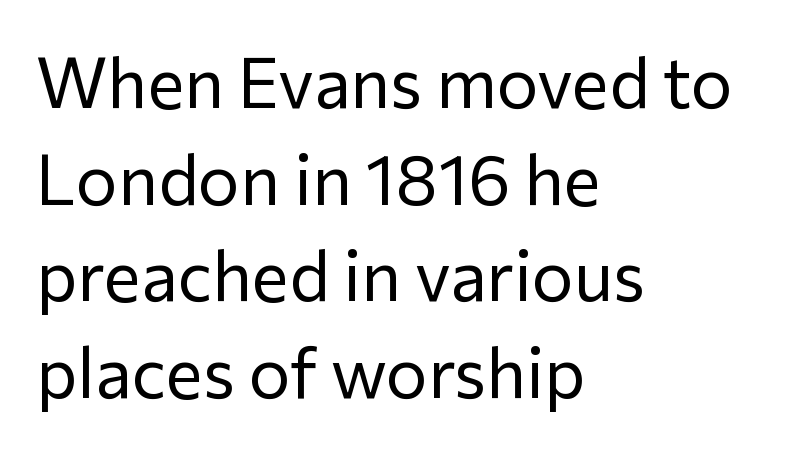
The image shows 70 px regular-weight sans-serif type, upright; set left-aligned, normal line spacing (1.38x), normal letter spacing, not underlined; low stroke contrast and a medium x-height.
